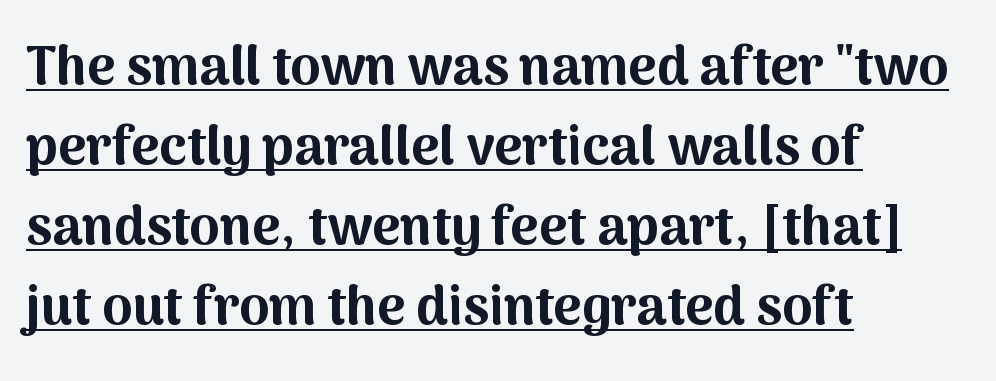
The image shows 54 px bold sans-serif type, upright; set left-aligned, normal line spacing (1.48x), normal letter spacing, underlined; medium stroke contrast and a medium x-height.
